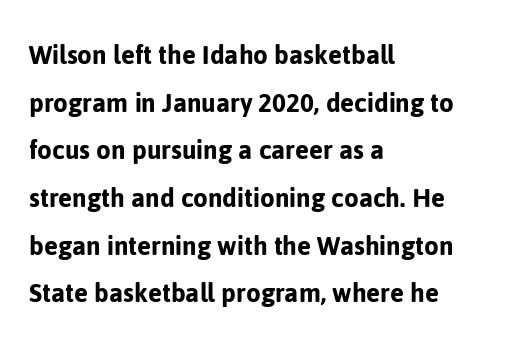
The letterforms sit shoulder to shoulder at normal distance. This is roman type, the default non-slanted kind. Stroke terminals: plain, sans-serif. This block has exactly the height ordinary leading produces. The passage shown is not underscored anywhere. A typesetter would call this proportional, since set widths differ per character.
